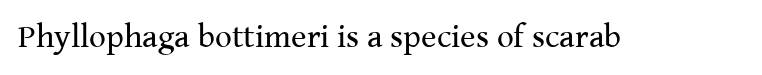
{"serif": "yes", "italic": "no", "bold": "no", "weight": "regular", "width": "normal", "stroke_contrast": "medium", "x_height": "medium", "monospaced": "no", "underline": "no", "letter_spacing": "normal", "letter_spacing_em": 0.0, "glyph_px": 33}
